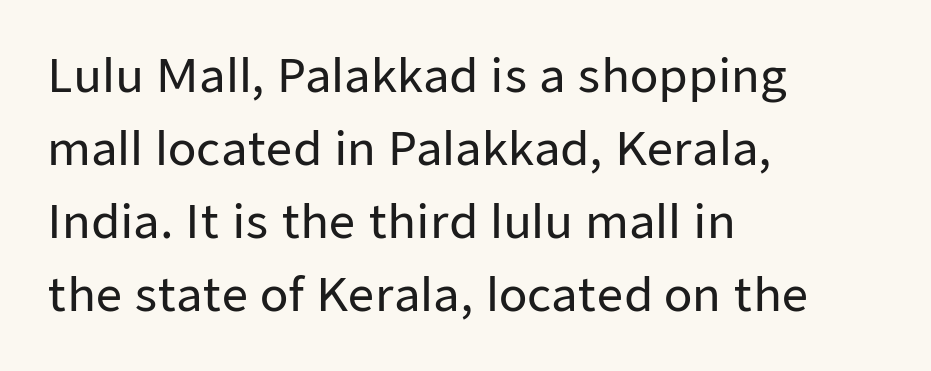
Q: Is the text italic (slanted)? A: No, it is upright.
Q: Is the typeface a serif or a sans-serif typeface? A: Sans-serif.
Q: Is the text underlined? A: No.
Q: How is the paragraph aligned? A: Left-aligned.
Q: Is the spacing between letters normal or unusually wide? A: Normal.
Q: Is the spacing between lines tight, normal or loose? A: Normal.
Q: Width (condensed, normal, or wide)? A: Normal.
Q: Stroke contrast? A: Low.
Q: x-height? A: Medium.
Q: Monospaced? A: No.
